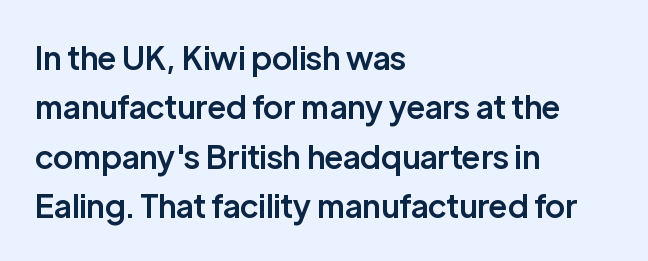
These lines keep a tight, regular rhythm from letter to letter. Do the characters align in a grid? No, the font is proportional. In CSS terms this would be text-align: left. This is the regular roman posture of the typeface. Bare-footed words on every line.
